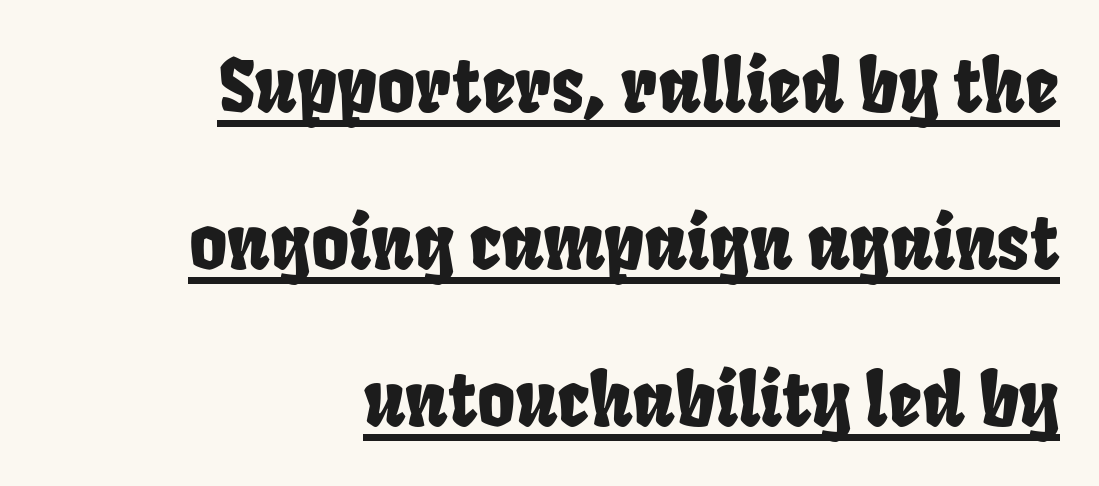
Q: Is the typeface a serif or a sans-serif typeface? A: Sans-serif.
Q: Is the text underlined? A: Yes.
Q: How is the paragraph aligned? A: Right-aligned.
Q: Is the spacing between letters normal or unusually wide? A: Normal.
Q: Is the spacing between lines tight, normal or loose? A: Loose.
Q: Width (condensed, normal, or wide)? A: Condensed.
Q: Stroke contrast? A: Low.
Q: x-height? A: Large.
Q: Monospaced? A: No.
